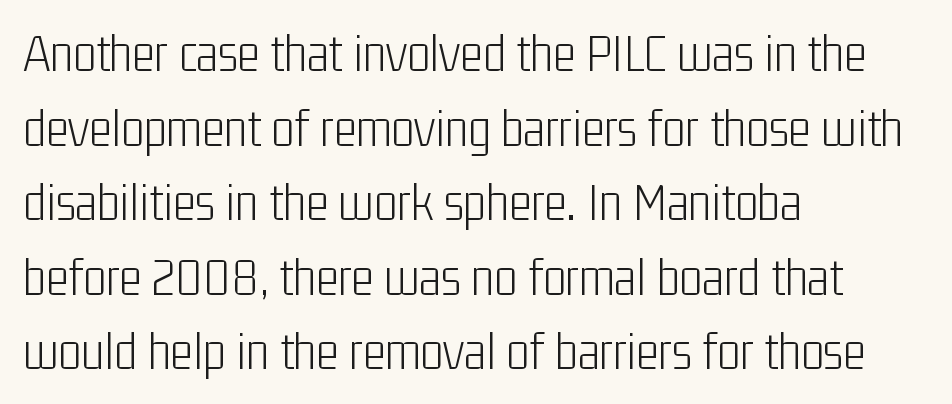
{"serif": "no", "italic": "no", "bold": "no", "weight": "light", "width": "condensed", "stroke_contrast": "low", "x_height": "medium", "monospaced": "no", "underline": "no", "align": "left", "line_spacing": "normal", "line_spacing_ratio": 1.38, "letter_spacing": "normal", "letter_spacing_em": 0.0, "glyph_px": 54}
